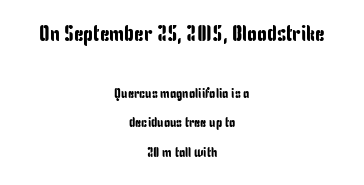
Horizontally, the lines are justified to the midpoint only. Upright lettering throughout. The foot of each line stays bare and open. You get the large type first, then a drop to smaller type.
